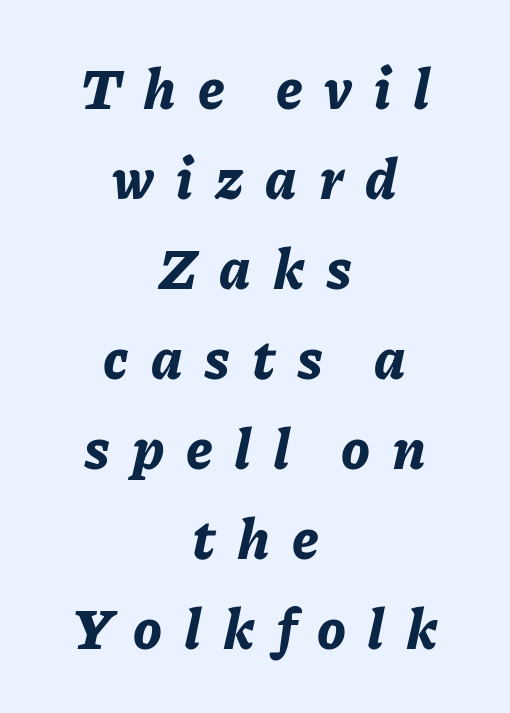
Q: Is the text bold? A: Yes.
Q: Is the text italic (slanted)? A: Yes, it leans right by about 11 degrees.
Q: Is the text underlined? A: No.
Q: How is the paragraph aligned? A: Centered.
Q: Is the spacing between letters normal or unusually wide? A: Unusually wide.
Q: Is the spacing between lines tight, normal or loose? A: Normal.
Q: Width (condensed, normal, or wide)? A: Normal.
Q: Stroke contrast? A: Low.
Q: x-height? A: Medium.
Q: Monospaced? A: No.
